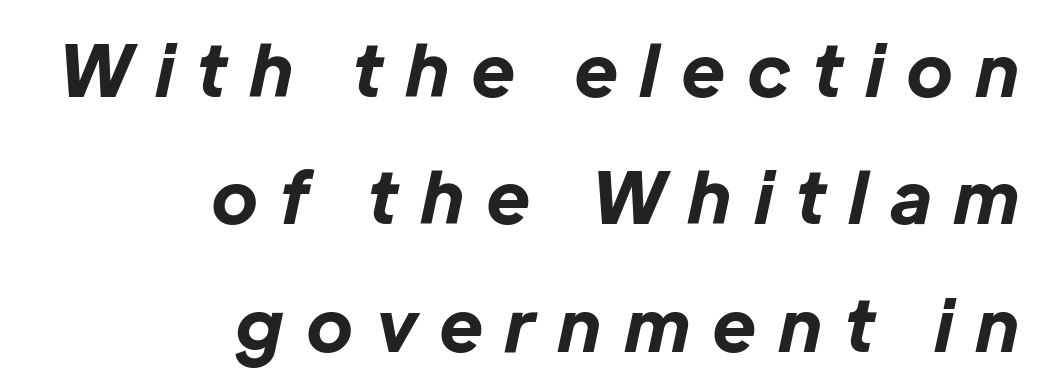
{"italic": "yes", "lean": "right", "slant_degrees": 12, "bold": "yes", "weight": "bold", "width": "normal", "stroke_contrast": "low", "x_height": "medium", "monospaced": "no", "underline": "no", "align": "right", "line_spacing_ratio": 1.77, "letter_spacing": "wide", "letter_spacing_em": 0.33, "glyph_px": 72}
